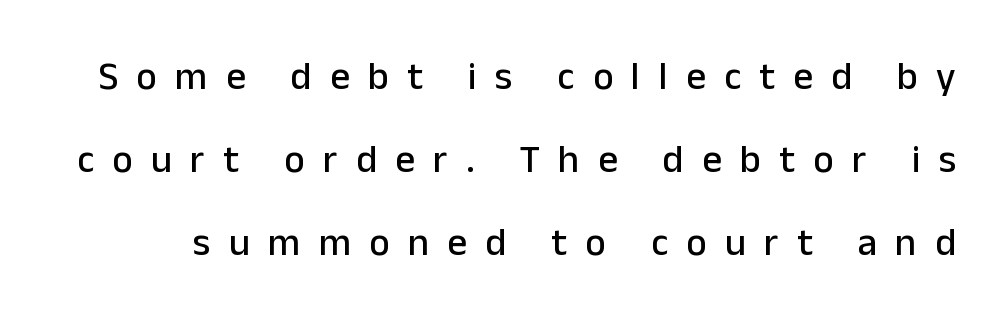
Q: Is the text italic (slanted)? A: No, it is upright.
Q: Is the typeface a serif or a sans-serif typeface? A: Sans-serif.
Q: Is the text underlined? A: No.
Q: Is the spacing between letters normal or unusually wide? A: Unusually wide.
Q: Is the spacing between lines tight, normal or loose? A: Loose.
Q: Width (condensed, normal, or wide)? A: Normal.
Q: Stroke contrast? A: Low.
Q: x-height? A: Medium.
Q: Monospaced? A: No.
